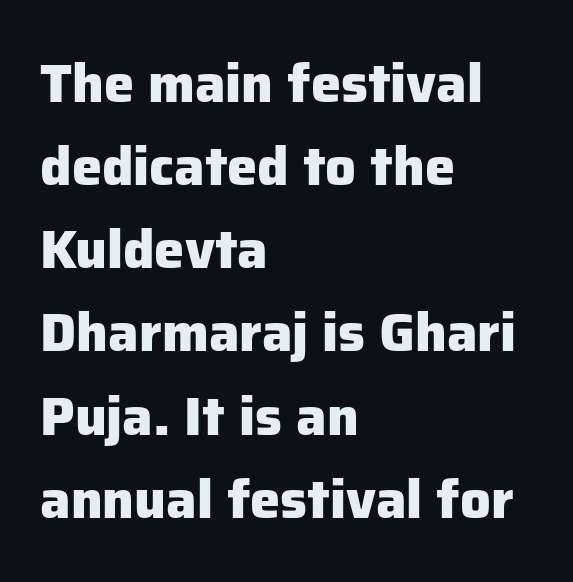
The image shows 54 px heavy sans-serif type, upright; set left-aligned, normal line spacing (1.54x), normal letter spacing, not underlined; low stroke contrast and a medium x-height.
